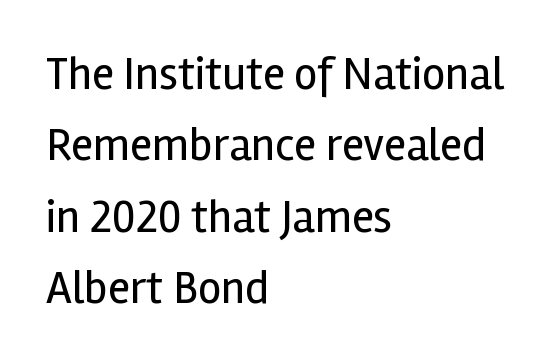
Where is the straight margin? On the left. The rendering keeps characters at their native spacing. The space directly below the letters is spotless. When letters stand straight like this, we call the style roman or upright.
